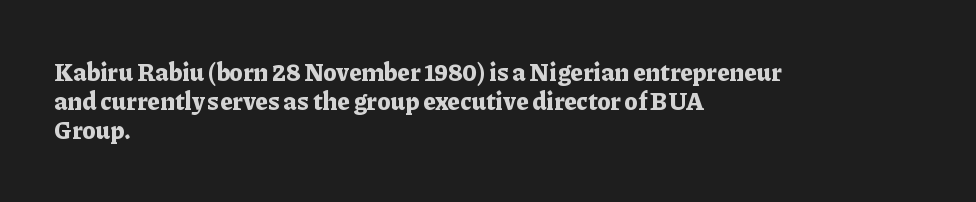
{"italic": "no", "bold": "yes", "underline": "no", "align": "left", "line_spacing_ratio": 1.21, "letter_spacing": "normal", "letter_spacing_em": 0.0, "glyph_px": 24}
